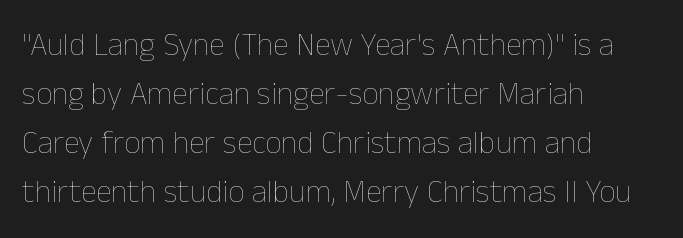
These lines keep a tight, regular rhythm from letter to letter. Proportional: the letters do not fall into vertical columns. Line spacing here is normal. In terms of posture, this sample is upright. Where is the straight margin? On the left.
